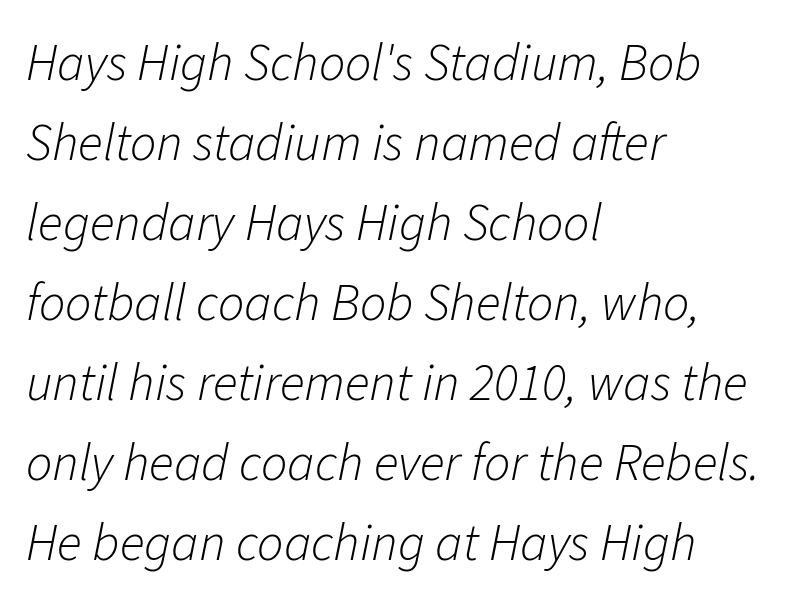
Q: Is the text bold? A: No.
Q: Is the text italic (slanted)? A: Yes, it leans right by about 11 degrees.
Q: Is the text underlined? A: No.
Q: How is the paragraph aligned? A: Left-aligned.
Q: Is the spacing between letters normal or unusually wide? A: Normal.
Q: Is the spacing between lines tight, normal or loose? A: Normal.
Q: Width (condensed, normal, or wide)? A: Normal.
Q: Stroke contrast? A: Low.
Q: x-height? A: Medium.
Q: Monospaced? A: No.
